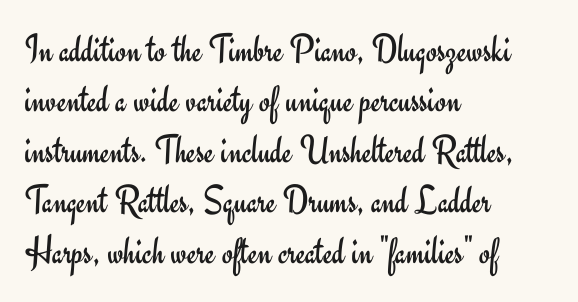
One glance says typical: line gaps are just what's usual. Regarding serifs, this sample does without them. These lines stack with their left ends in a neat column. Each letter keeps its own natural width here, so spacing adapts to shape.
